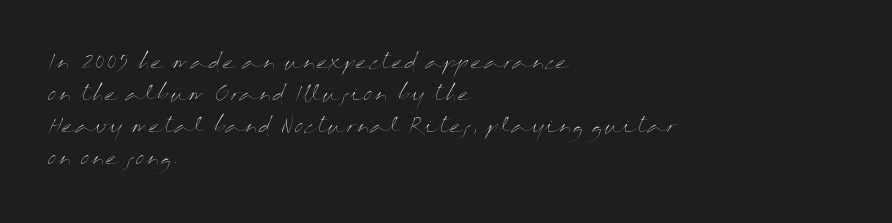
{"bold": "no", "underline": "no", "align": "left", "line_spacing": "normal", "line_spacing_ratio": 1.52, "letter_spacing": "normal", "letter_spacing_em": 0.0, "glyph_px": 21}
